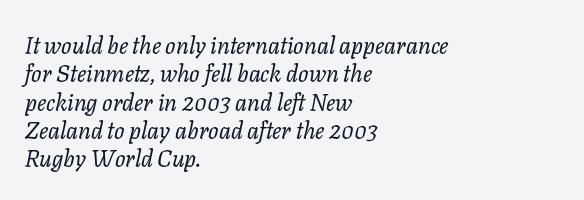
{"italic": "yes", "lean": "right", "slant_degrees": 11, "bold": "no", "underline": "no", "align": "left", "line_spacing_ratio": 1.23, "letter_spacing": "normal", "letter_spacing_em": 0.0, "glyph_px": 23}
